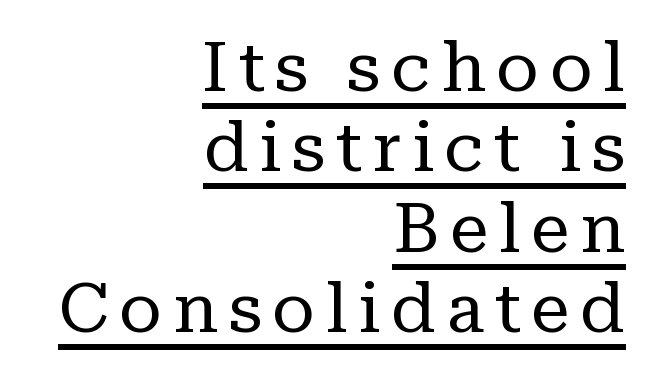
Is this a fixed-width face? No — the glyphs have proportional, varying widths. If you drew a ruler down the right edge, every line would touch it. A typographer would call this underscored text. Designer's note — italics off, roman on. Is the stroke heavy? The answer is a plain regular-or-lighter. Honestly, the rows look squashed on top of each other.
